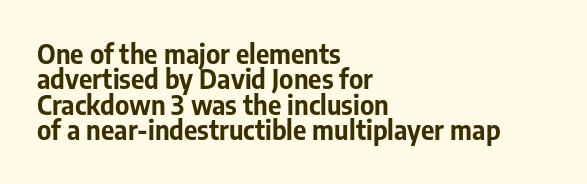
If you drew a line through each stem, it would be perfectly vertical. Look at the stroke-to-counter ratio: heavy, a bold. Closely set lines give the paragraph a compact silhouette. Tracking value appears to be zero — textbook default spacing.
